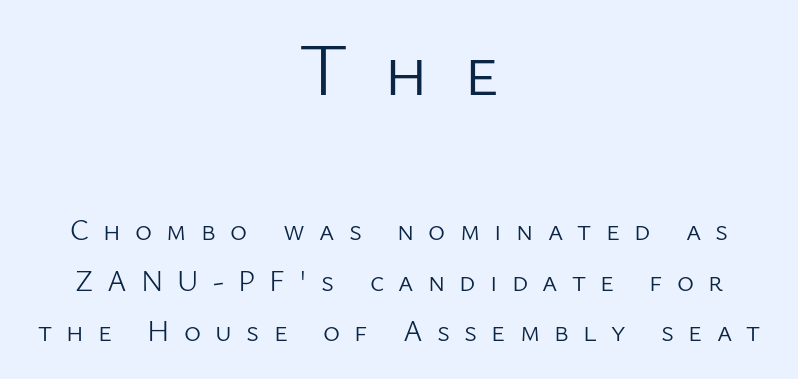
{"serif": "no", "italic": "no", "bold": "no", "weight": "light", "width": "normal", "stroke_contrast": "low", "x_height": "medium", "monospaced": "no", "underline": "no", "align": "center", "line_spacing_ratio": 1.74, "letter_spacing": "wide", "letter_spacing_em": 0.49, "larger_block": "first", "size_ratio": 2.52, "glyph_px": 73}
